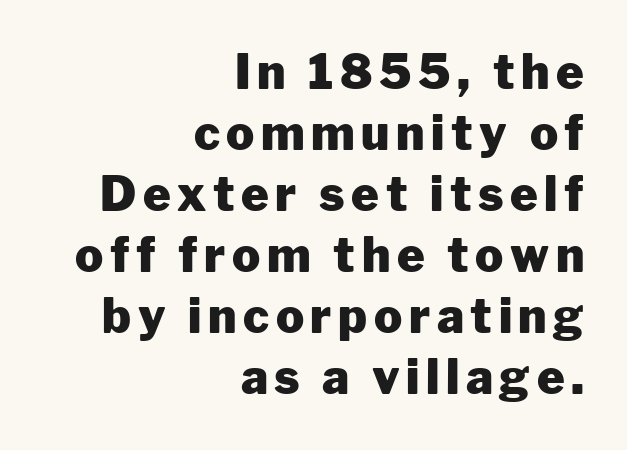
The image shows 47 px heavy sans-serif type, upright; set right-aligned, normal line spacing (1.3x), not underlined; low stroke contrast and a medium x-height.
